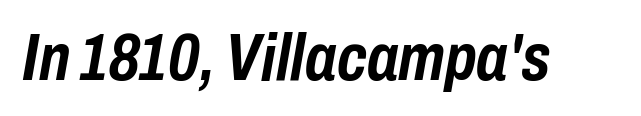
{"italic": "yes", "lean": "right", "slant_degrees": 10, "bold": "yes", "weight": "semibold", "width": "condensed", "stroke_contrast": "low", "x_height": "medium", "monospaced": "no", "underline": "no", "letter_spacing": "normal", "letter_spacing_em": 0.0, "glyph_px": 66}
